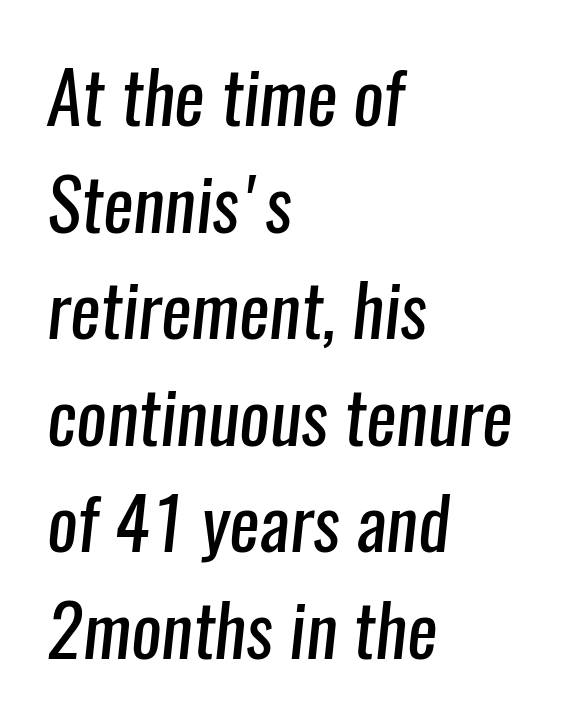
The image shows 72 px regular-weight, condensed sans-serif type; set left-aligned, normal line spacing (1.48x), normal letter spacing, not underlined; low stroke contrast and a medium x-height.
